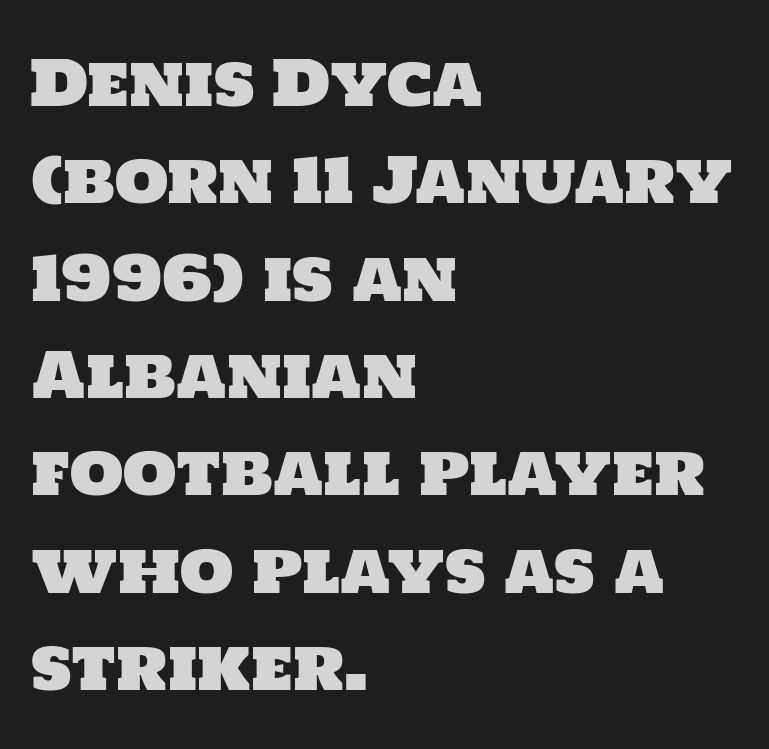
Q: Is the typeface a serif or a sans-serif typeface? A: Sans-serif.
Q: Is the text underlined? A: No.
Q: How is the paragraph aligned? A: Left-aligned.
Q: Is the spacing between letters normal or unusually wide? A: Normal.
Q: Is the spacing between lines tight, normal or loose? A: Normal.
Q: Width (condensed, normal, or wide)? A: Normal.
Q: Stroke contrast? A: Low.
Q: x-height? A: Large.
Q: Monospaced? A: No.
